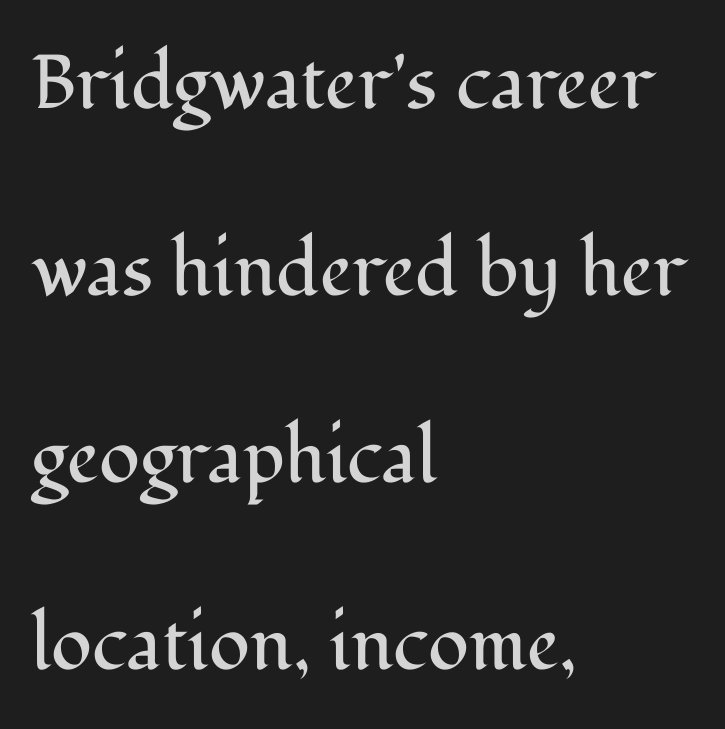
Q: Is the text bold? A: No.
Q: Is the text italic (slanted)? A: No, it is upright.
Q: Is the typeface a serif or a sans-serif typeface? A: Serif.
Q: Is the text underlined? A: No.
Q: How is the paragraph aligned? A: Left-aligned.
Q: Is the spacing between letters normal or unusually wide? A: Normal.
Q: Is the spacing between lines tight, normal or loose? A: Loose.
Q: Width (condensed, normal, or wide)? A: Normal.
Q: Stroke contrast? A: Medium.
Q: x-height? A: Medium.
Q: Monospaced? A: No.
